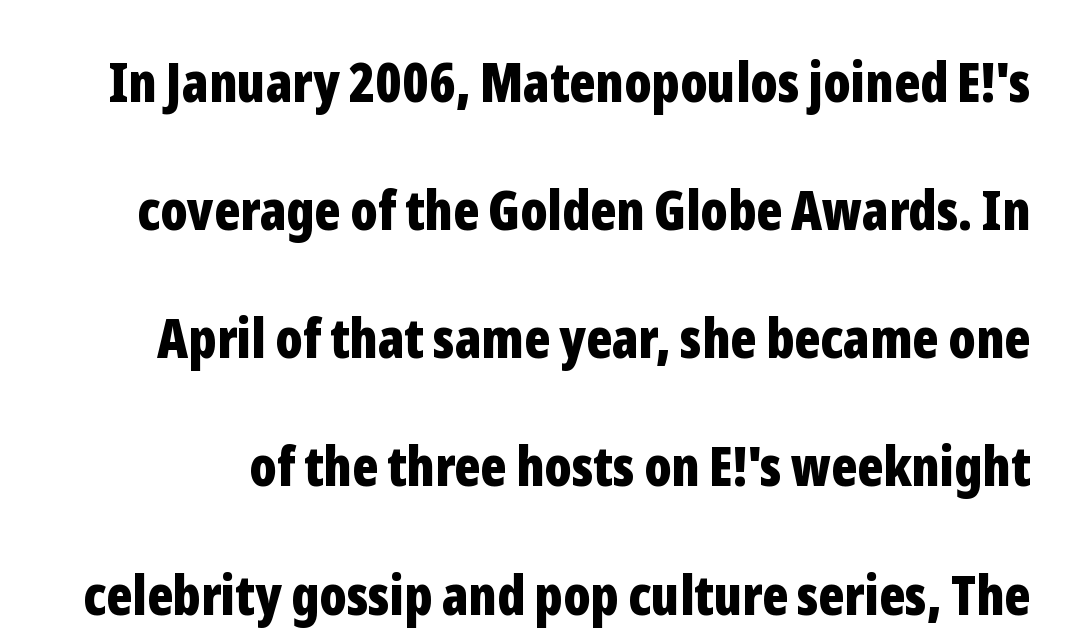
{"serif": "no", "italic": "no", "bold": "yes", "weight": "bold", "width": "condensed", "stroke_contrast": "low", "x_height": "medium", "monospaced": "no", "underline": "no", "line_spacing": "loose", "line_spacing_ratio": 2.33, "letter_spacing": "normal", "letter_spacing_em": 0.0, "glyph_px": 55}
